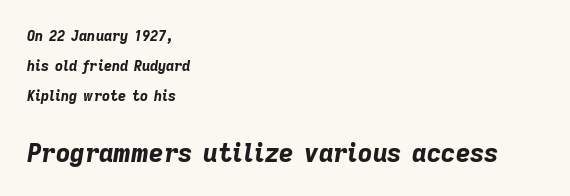
Q: Is the text bold? A: Yes.
Q: Is the text italic (slanted)? A: Yes, it leans right by about 9 degrees.
Q: Is the text underlined? A: No.
Q: How is the paragraph aligned? A: Left-aligned.
Q: Is the spacing between letters normal or unusually wide? A: Normal.
Q: Is the spacing between lines tight, normal or loose? A: Loose.
Q: Which block of text is set in a larger size, the first (top) or the second (bottom)? A: The second (bottom) one.
